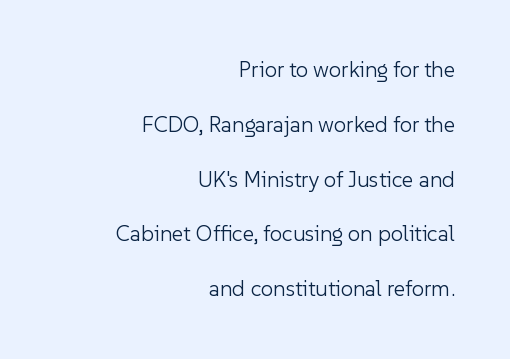
The image shows 22 px text type, upright; set right-aligned, loose line spacing (2.49x), normal letter spacing, not underlined.
